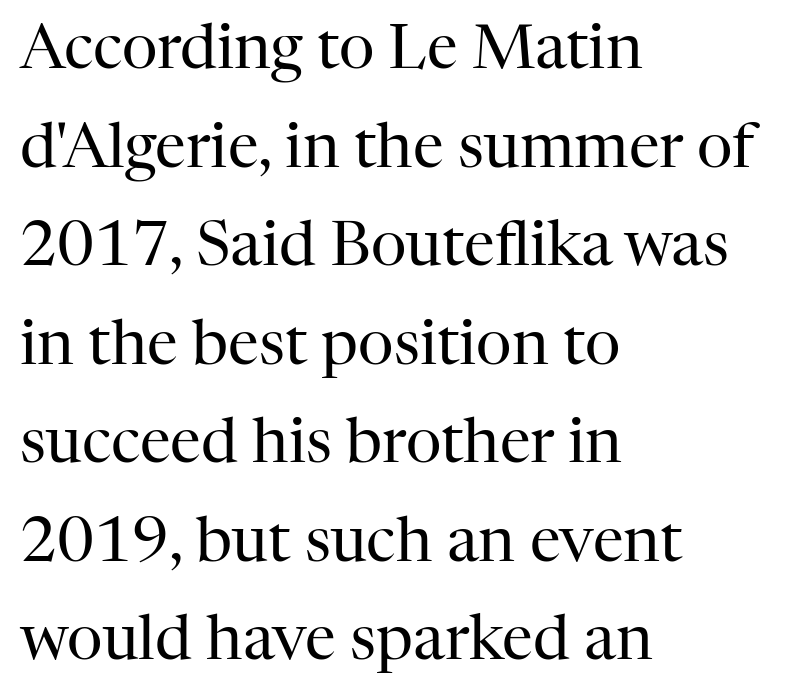
The text block is weighted toward the left margin, trailing off unevenly rightward. Do the characters align in a grid? No, the font is proportional. Words appear dense and cohesive because spacing is normal. This rendering employs a face with finishing strokes, i.e., a serif. This rendering features lettering with no underline. Compared with a typical body face, this is equally light or lighter still.
